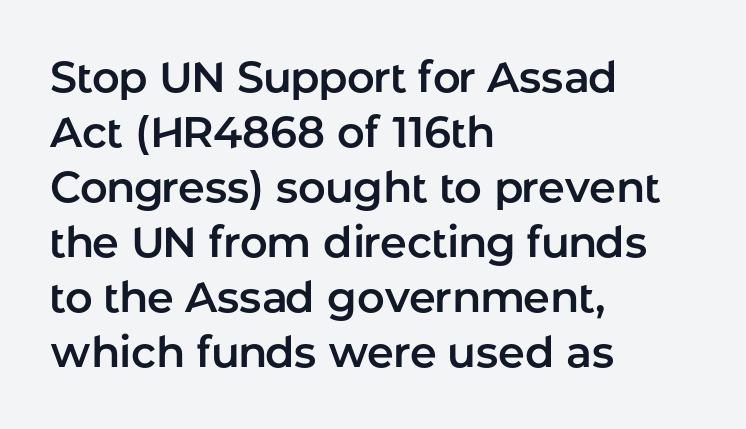
{"serif": "no", "italic": "no", "width": "normal", "stroke_contrast": "low", "x_height": "medium", "monospaced": "no", "underline": "no", "align": "left", "line_spacing": "normal", "line_spacing_ratio": 1.28, "letter_spacing": "normal", "letter_spacing_em": 0.0, "glyph_px": 43}
